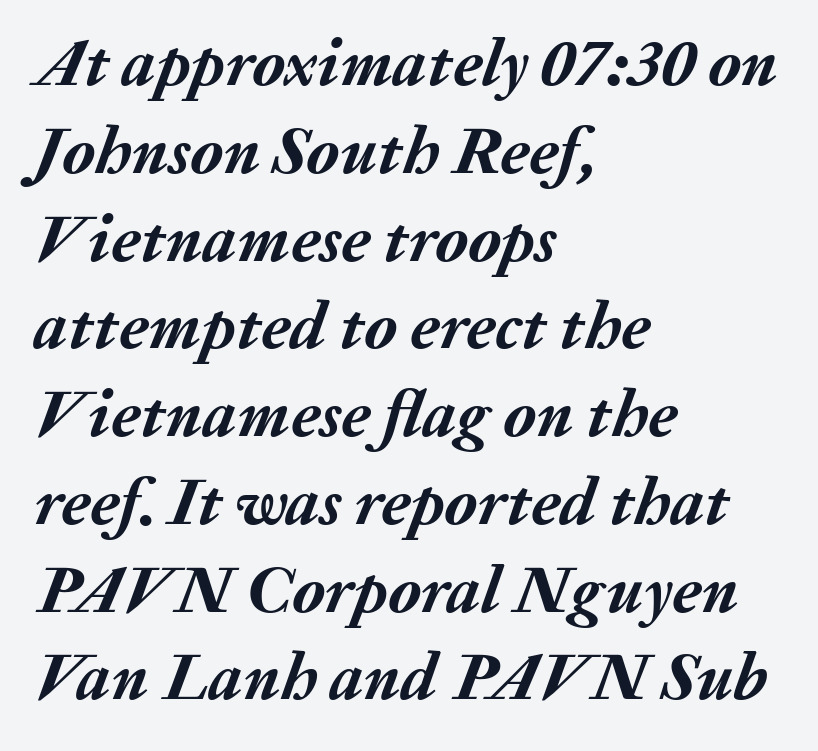
If you drew a ruler down the left edge, every line would touch it. Observe the lean: these are italic letterforms. The vertical gap from one line to the next is medium. Any mark beneath the type? The region is blank.
